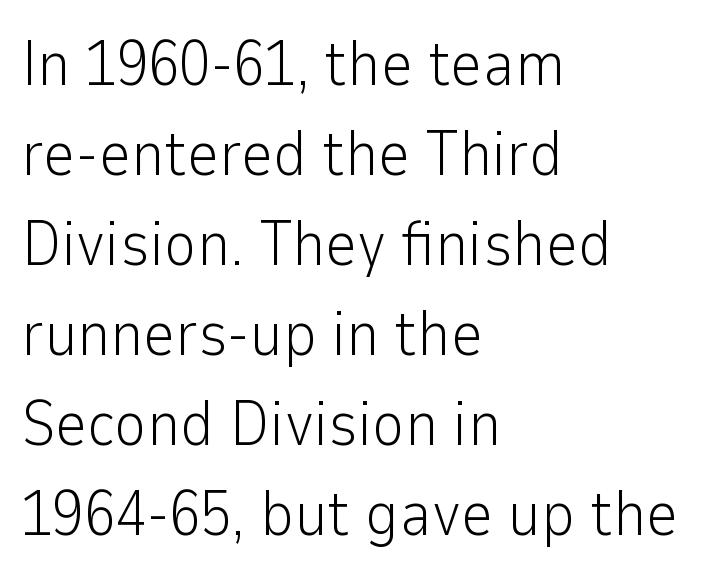
{"serif": "no", "italic": "no", "bold": "no", "weight": "light", "width": "normal", "stroke_contrast": "low", "x_height": "medium", "monospaced": "no", "underline": "no", "align": "left", "line_spacing": "normal", "line_spacing_ratio": 1.43, "letter_spacing": "normal", "letter_spacing_em": 0.0, "glyph_px": 63}
